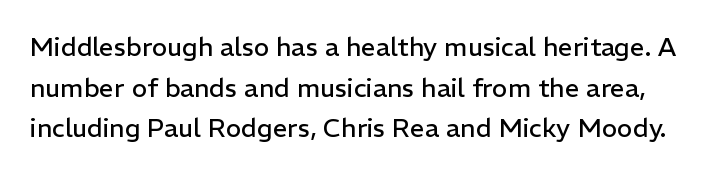
{"italic": "no", "bold": "no", "underline": "no", "line_spacing": "normal", "line_spacing_ratio": 1.56, "letter_spacing": "normal", "letter_spacing_em": 0.0, "glyph_px": 26}
